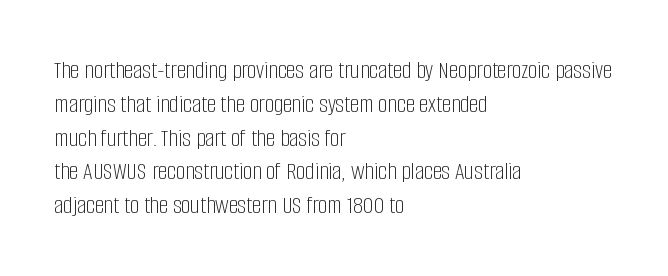
Q: Is the text bold? A: No.
Q: Is the text italic (slanted)? A: No, it is upright.
Q: Is the text underlined? A: No.
Q: How is the paragraph aligned? A: Left-aligned.
Q: Is the spacing between letters normal or unusually wide? A: Normal.
Q: Is the spacing between lines tight, normal or loose? A: Normal.
